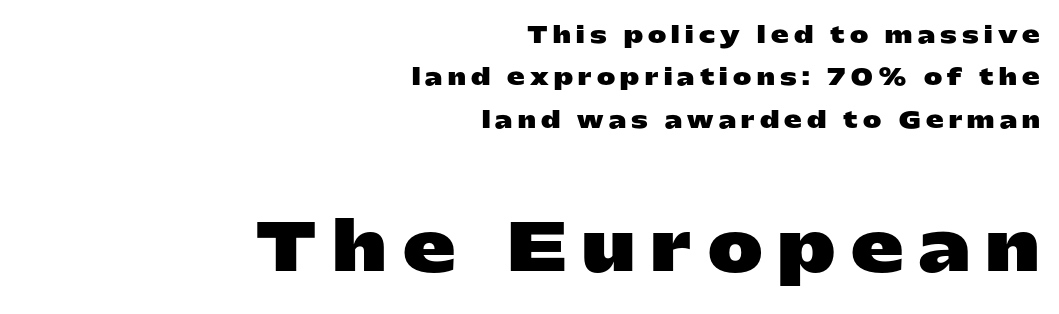
{"serif": "no", "italic": "no", "bold": "yes", "weight": "heavy", "width": "wide", "stroke_contrast": "low", "x_height": "medium", "monospaced": "no", "underline": "no", "align": "right", "line_spacing": "loose", "line_spacing_ratio": 1.93, "letter_spacing": "wide", "letter_spacing_em": 0.24, "larger_block": "second", "size_ratio": 3.0, "glyph_px": 66}
